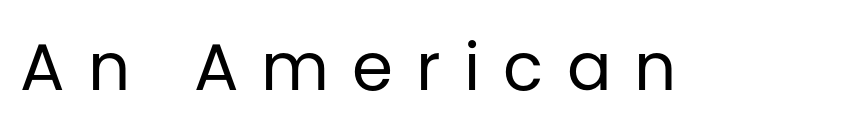
{"serif": "no", "italic": "no", "bold": "no", "weight": "regular", "width": "normal", "stroke_contrast": "low", "x_height": "large", "monospaced": "no", "underline": "no", "letter_spacing": "wide", "letter_spacing_em": 0.35, "glyph_px": 66}
